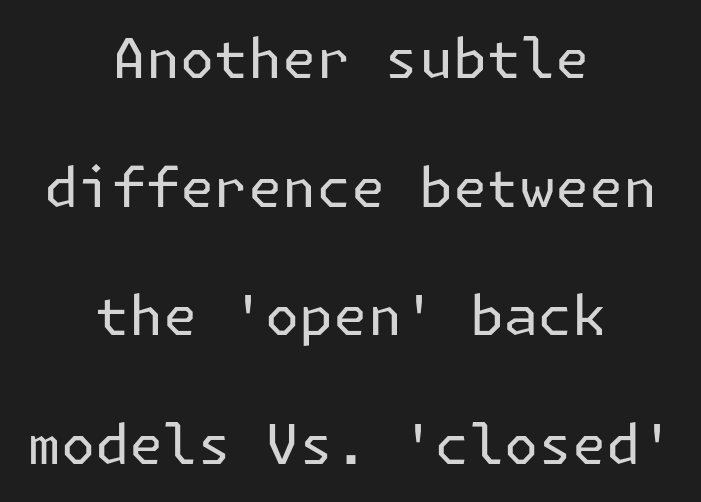
Q: Is the text bold? A: No.
Q: Is the text italic (slanted)? A: No, it is upright.
Q: Is the typeface a serif or a sans-serif typeface? A: Sans-serif.
Q: Is the text underlined? A: No.
Q: How is the paragraph aligned? A: Centered.
Q: Is the spacing between letters normal or unusually wide? A: Normal.
Q: Is the spacing between lines tight, normal or loose? A: Loose.
Q: Width (condensed, normal, or wide)? A: Normal.
Q: Stroke contrast? A: Low.
Q: x-height? A: Medium.
